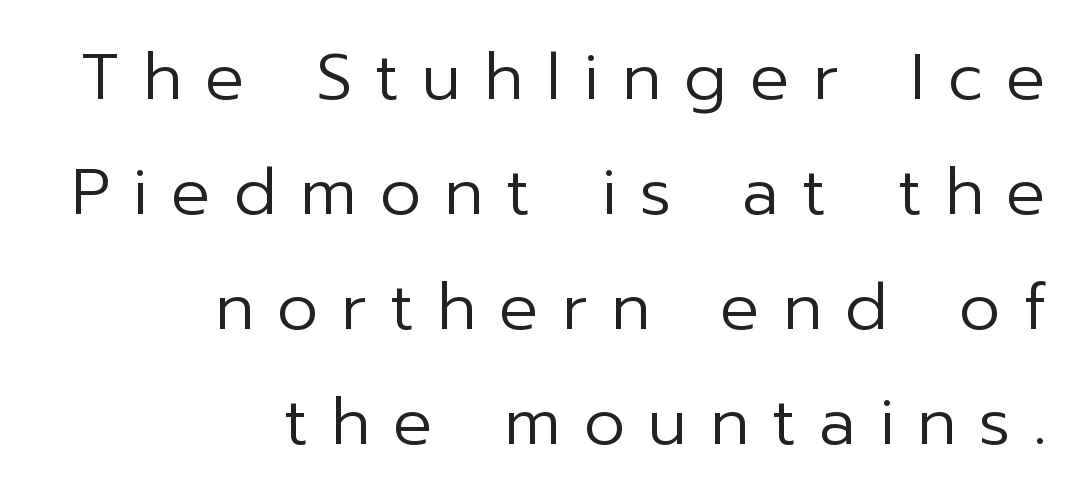
The image shows 65 px regular-weight sans-serif type, upright; set right-aligned, line spacing 1.77x, unusually wide letter spacing (+0.36 em), not underlined; low stroke contrast and a medium x-height.
